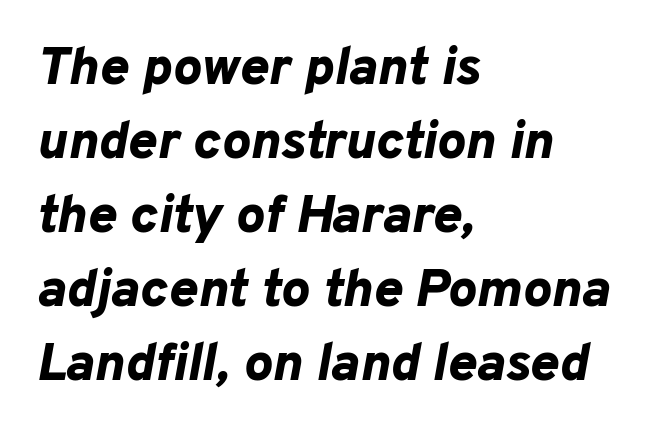
The image shows 54 px bold type, italic (leaning right); set left-aligned, normal line spacing (1.37x), normal letter spacing, not underlined; low stroke contrast and a medium x-height.
